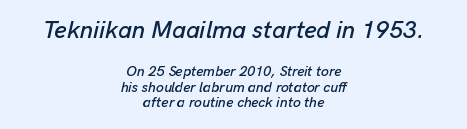
There's an unmistakable incline to the writing here. The block of text is dense from top to bottom, with scant space between rows. Between one letter and the next there's only the usual sliver of space. Is the block centered? Yes — each line is placed symmetrically about the middle. The more generous point size was reserved for the upper chunk.
